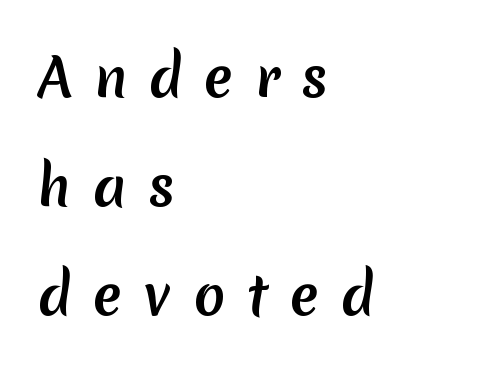
The image shows 53 px sans-serif type; set left-aligned, loose line spacing (2.06x), unusually wide letter spacing (+0.41 em), not underlined; medium stroke contrast and a medium x-height.
